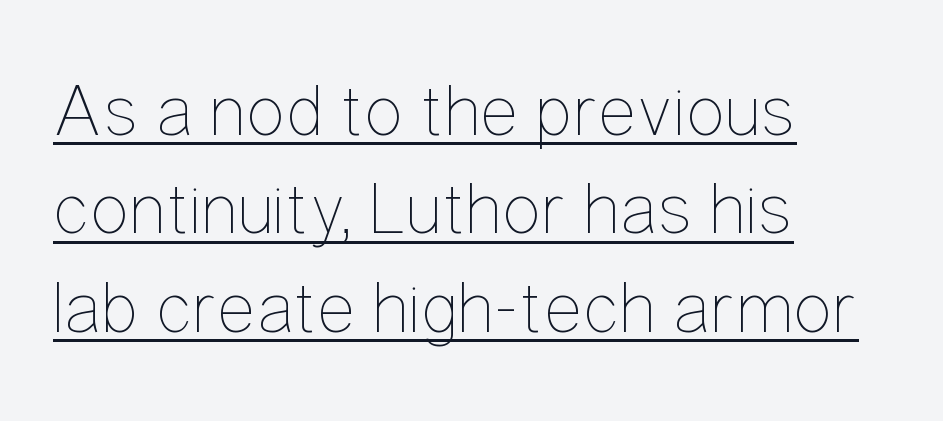
Posture: upright roman. A classic flush-left, rag-right setting is used for this passage. A typesetter would call this zero additional tracking. Proportional: the letters do not fall into vertical columns.
